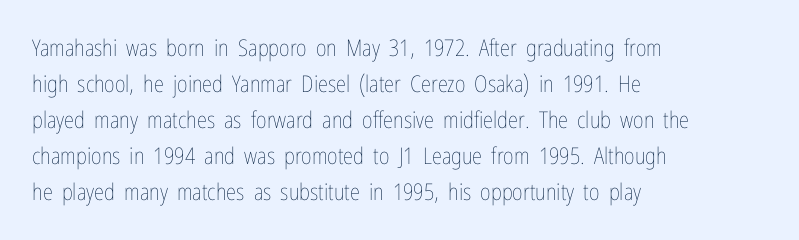
Q: Is the text bold? A: No.
Q: Is the text italic (slanted)? A: No, it is upright.
Q: Is the text underlined? A: No.
Q: How is the paragraph aligned? A: Left-aligned.
Q: Is the spacing between letters normal or unusually wide? A: Normal.
Q: Is the spacing between lines tight, normal or loose? A: Normal.
